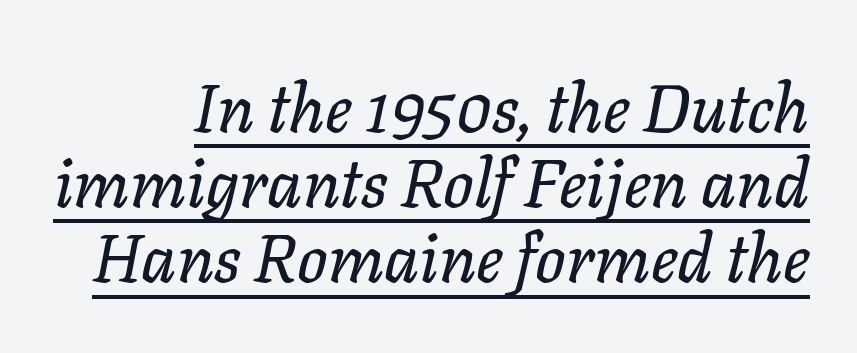
The image shows 67 px text type, italic (leaning right); set tight line spacing (1.12x), normal letter spacing, underlined; low stroke contrast and a medium x-height.
